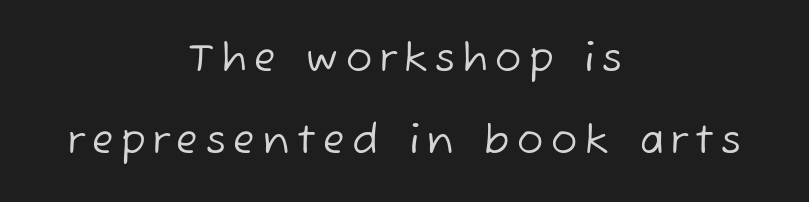
Alignment: centered. The passage shown is not underscored anywhere. This sample has the flowing, uneven cadence of proportional lettering. The gaps between neighbouring characters are conspicuously large.
